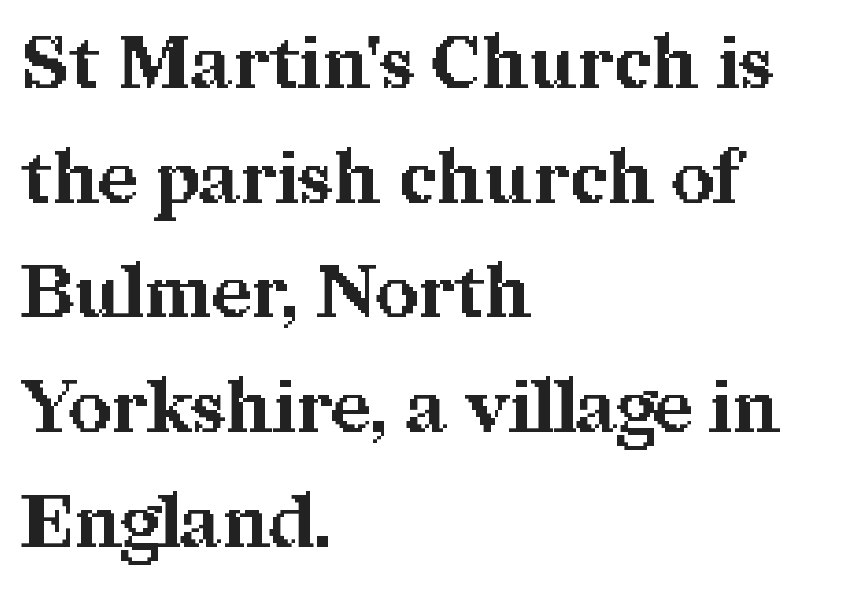
Heavy-handed strokes throughout: this text is bold. These lines are set flush left with a ragged right edge. Successive baselines arrive at the customary interval. The specimen reads as upright at a glance. Standard letterfit; no display-style spreading of the glyphs.
